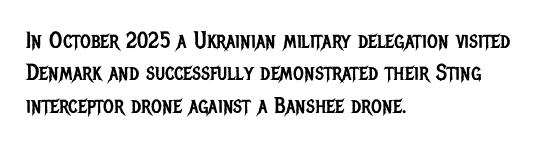
{"italic": "no", "bold": "no", "underline": "no", "align": "left", "line_spacing": "normal", "line_spacing_ratio": 1.41, "letter_spacing": "normal", "letter_spacing_em": 0.0, "glyph_px": 23}
